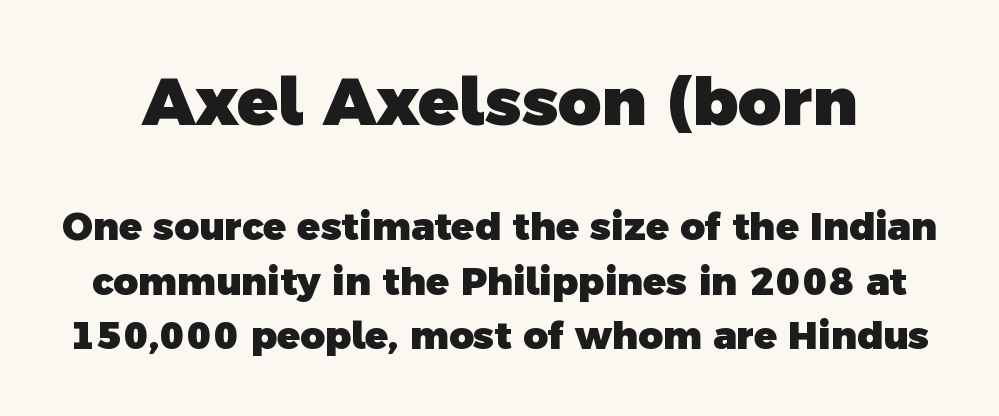
{"serif": "no", "bold": "yes", "weight": "heavy", "width": "normal", "x_height": "medium", "monospaced": "no", "underline": "no", "line_spacing": "normal", "line_spacing_ratio": 1.43, "letter_spacing": "normal", "letter_spacing_em": 0.0, "larger_block": "first", "size_ratio": 1.76, "glyph_px": 67}
